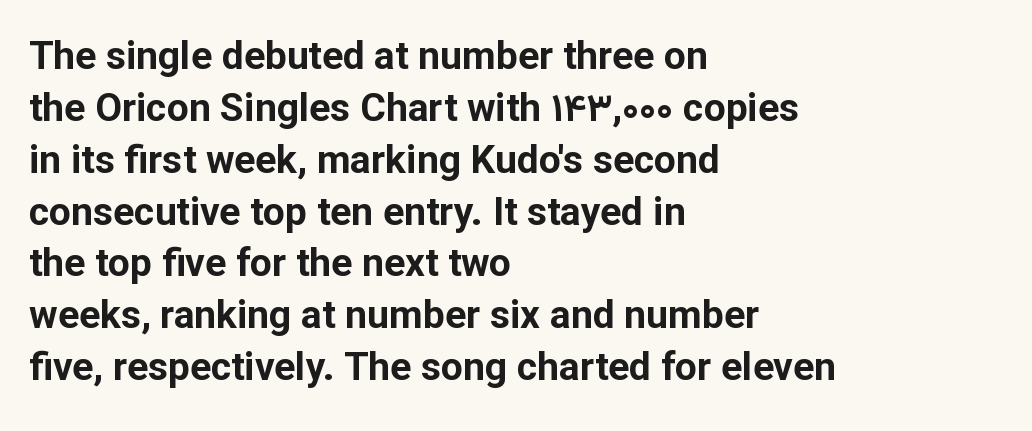
The image shows 39 px bold sans-serif type, upright; set left-aligned, normal line spacing (1.33x), normal letter spacing, not underlined; low stroke contrast and a medium x-height.
